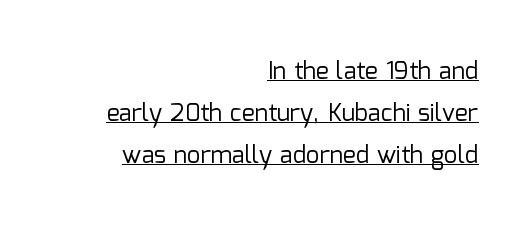
Q: Is the text bold? A: No.
Q: Is the text italic (slanted)? A: No, it is upright.
Q: Is the text underlined? A: Yes.
Q: How is the paragraph aligned? A: Right-aligned.
Q: Is the spacing between letters normal or unusually wide? A: Normal.
